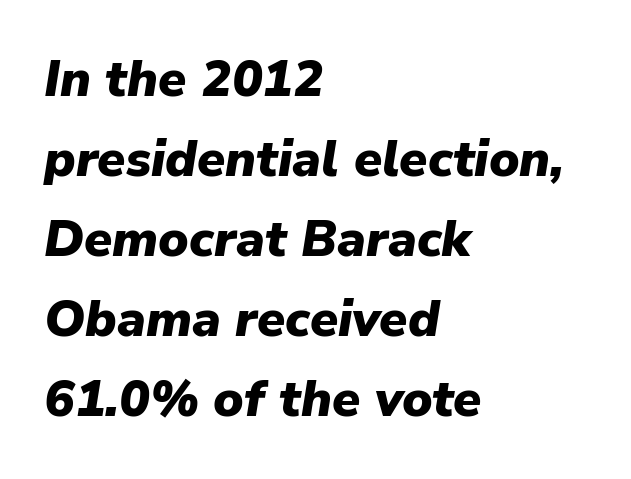
{"italic": "yes", "lean": "right", "slant_degrees": 9, "bold": "yes", "weight": "heavy", "width": "normal", "stroke_contrast": "low", "x_height": "medium", "monospaced": "no", "underline": "no", "align": "left", "line_spacing": "normal", "line_spacing_ratio": 1.57, "letter_spacing": "normal", "letter_spacing_em": 0.0, "glyph_px": 51}
